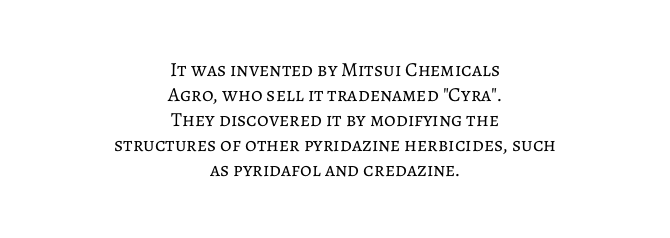
The image shows 20 px text type, upright; set centered, normal line spacing (1.25x), normal letter spacing, not underlined.
